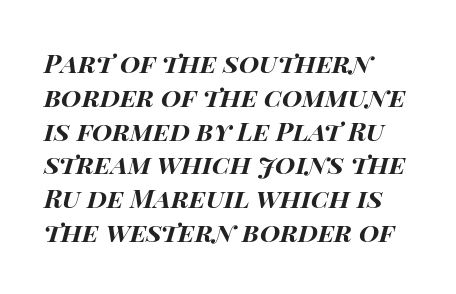
The image shows 26 px bold type, italic (leaning right); set left-aligned, normal line spacing (1.3x), normal letter spacing, not underlined.
